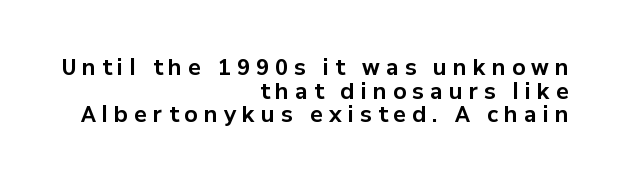
{"italic": "no", "bold": "yes", "underline": "no", "align": "right", "line_spacing": "tight", "line_spacing_ratio": 1.13, "letter_spacing": "wide", "letter_spacing_em": 0.3, "glyph_px": 21}
